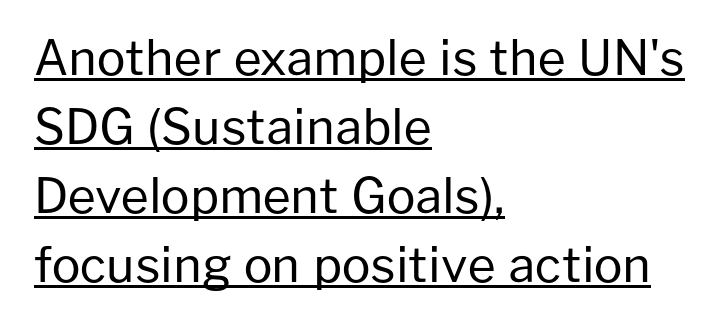
Each new line begins a customary step beneath the previous one. Nope, no serifs anywhere on these letters. Has an underline been added? It has. These lines stack with their left ends in a neat column.
